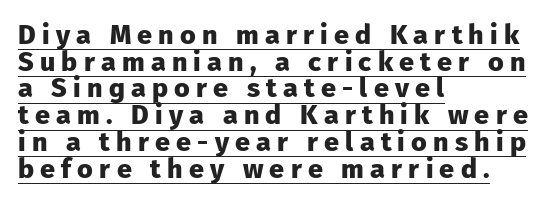
{"italic": "no", "bold": "yes", "underline": "yes", "align": "left", "line_spacing": "tight", "line_spacing_ratio": 0.99, "letter_spacing": "wide", "letter_spacing_em": 0.23, "glyph_px": 27}
